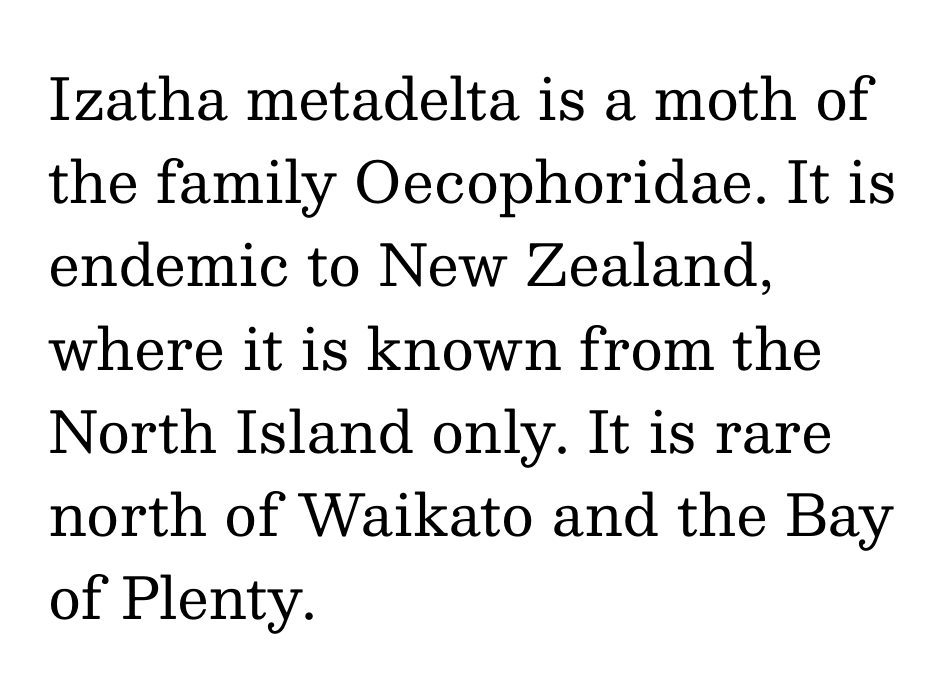
The rows are spaced the way most documents space them. Is this a fixed-width face? No — the glyphs have proportional, varying widths. Compared with typical body copy, the letter spacing here is the same. Typographically, this falls in the serif category. Line beginnings align vertically; line endings do not.
